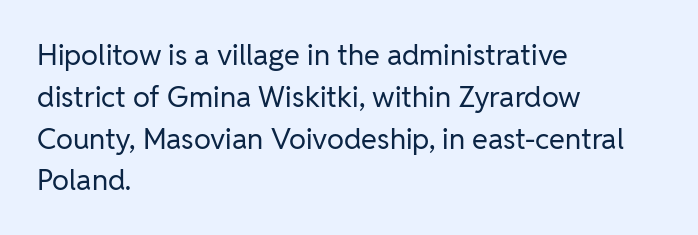
Q: Is the text bold? A: No.
Q: Is the text italic (slanted)? A: No, it is upright.
Q: Is the typeface a serif or a sans-serif typeface? A: Sans-serif.
Q: Is the text underlined? A: No.
Q: How is the paragraph aligned? A: Left-aligned.
Q: Is the spacing between letters normal or unusually wide? A: Normal.
Q: Is the spacing between lines tight, normal or loose? A: Normal.
Q: Width (condensed, normal, or wide)? A: Normal.
Q: Stroke contrast? A: Low.
Q: x-height? A: Medium.
Q: Monospaced? A: No.
